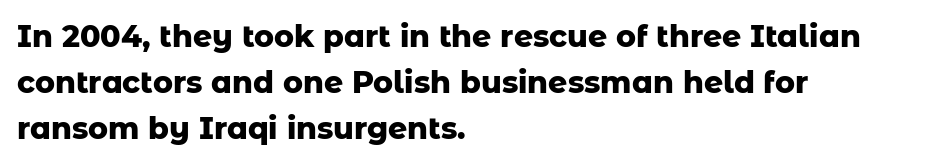
You'd pick this weight for a headline — it's a proper bold. The tracking reads as untouched default to a designer's eye. Each letter's strokes conclude bluntly, with no projecting serifs. Letters rest on an invisible, unmarked baseline. Rendered with straight, roman letterforms. Compared with typical paragraphs, the rows here are spaced about the same.
